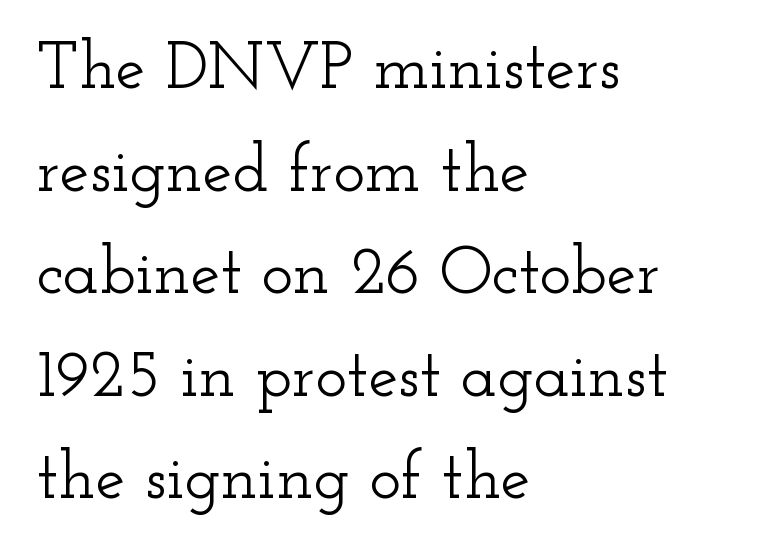
The image shows 67 px wide serif type, upright; set left-aligned, normal line spacing (1.53x), normal letter spacing, not underlined; low stroke contrast and a small x-height.
